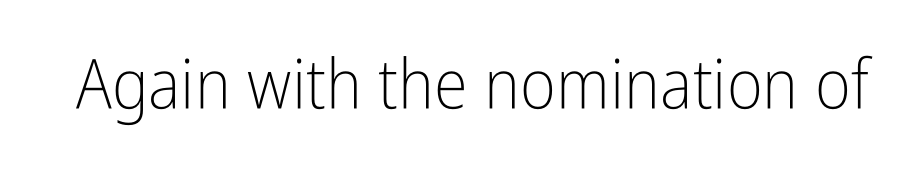
{"serif": "no", "italic": "no", "bold": "no", "weight": "light", "width": "condensed", "stroke_contrast": "low", "x_height": "medium", "monospaced": "no", "underline": "no", "letter_spacing": "normal", "letter_spacing_em": 0.0, "glyph_px": 69}
